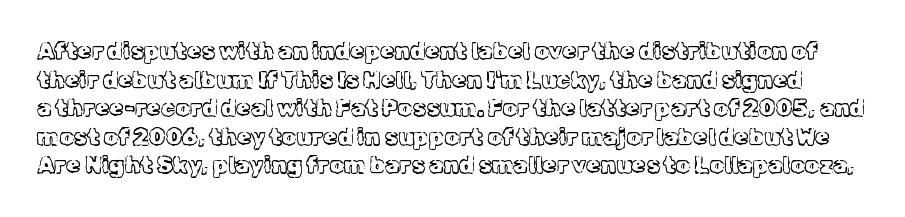
Q: Is the text bold? A: No.
Q: Is the text italic (slanted)? A: No, it is upright.
Q: Is the text underlined? A: No.
Q: Is the spacing between letters normal or unusually wide? A: Normal.
